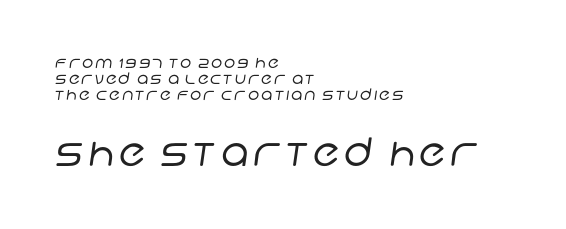
The passage shown is not underscored anywhere. The composition opens small and finishes big. Very little white space separates one row of letters from the next. Typeset ragged right — the left edge is the straight one. Counters stay open thanks to moderate or lighter strokes.
